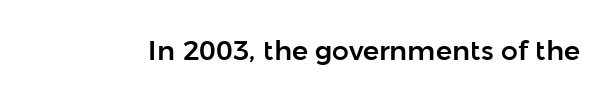
{"italic": "no", "underline": "no", "letter_spacing": "normal", "letter_spacing_em": 0.0, "glyph_px": 27}
